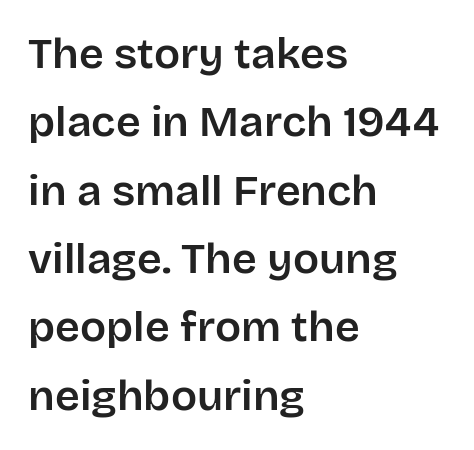
This is the regular roman posture of the typeface. Descender tails drop into unmarked territory. What's the leading like? Ordinary, nothing unusual. A classic flush-left, rag-right setting is used for this passage. Each letter's strokes conclude bluntly, with no projecting serifs. How are the letters spaced? Ordinarily, with no added tracking.
